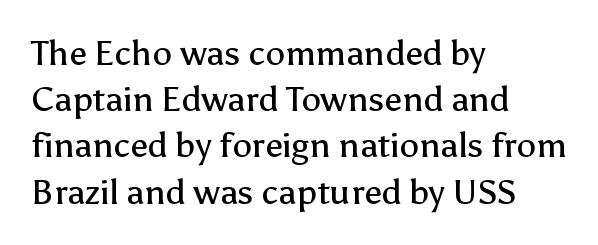
The image shows 35 px regular-weight sans-serif type, upright; set left-aligned, normal line spacing (1.32x), normal letter spacing, not underlined; low stroke contrast and a medium x-height.
